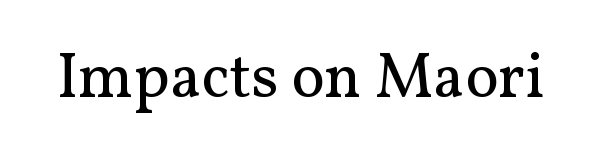
{"serif": "yes", "italic": "no", "bold": "no", "weight": "regular", "width": "normal", "stroke_contrast": "medium", "x_height": "medium", "monospaced": "no", "underline": "no", "letter_spacing": "normal", "letter_spacing_em": 0.0, "glyph_px": 63}
